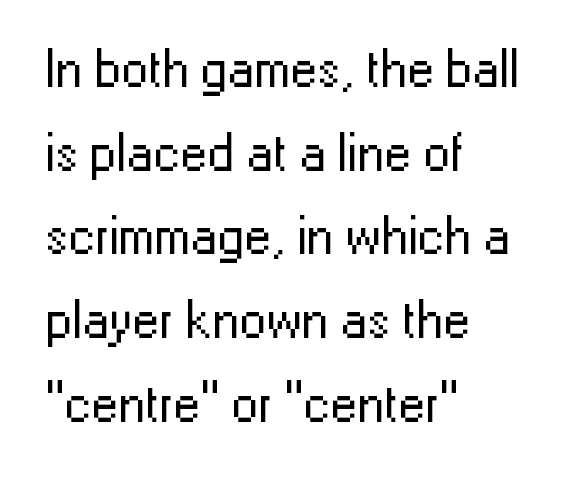
The image shows 54 px regular-weight sans-serif type, upright; set left-aligned, normal line spacing (1.55x), normal letter spacing, not underlined; low stroke contrast and a medium x-height.
